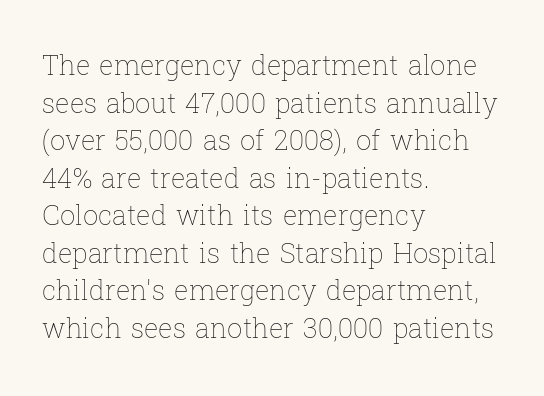
Notice how the stems are strictly vertical — no italics here. A bare baseline throughout the passage. Inter-character spacing is left at the font's built-in metrics. Vertical spacing — default. The ragged edge is on the right, which tells us the setting is flush left. The font sits on the lighter half of the weight spectrum, regular included.
